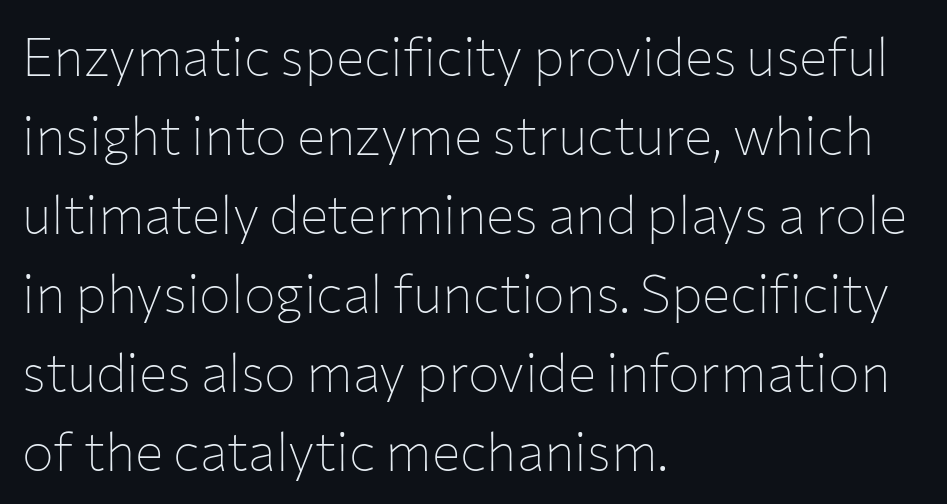
A sans-serif font was chosen for this passage. The letters look calm and open, with moderate or lighter stems. The passage shown stacks its lines at a standard gap. Plain, unruled lines of type.
